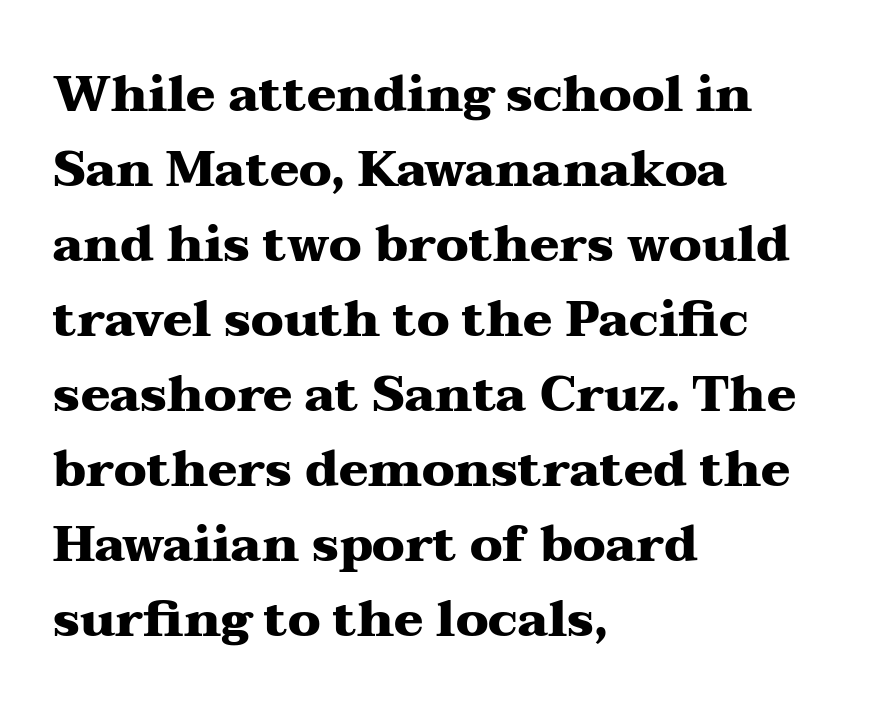
The image shows 49 px heavy, wide serif type, upright; set left-aligned, normal line spacing (1.53x), normal letter spacing, not underlined; medium stroke contrast and a medium x-height.
